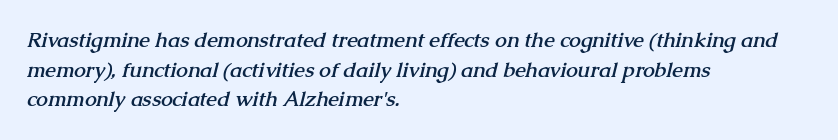
{"bold": "yes", "underline": "no", "align": "left", "line_spacing": "normal", "line_spacing_ratio": 1.41, "letter_spacing": "normal", "letter_spacing_em": 0.0, "glyph_px": 21}
